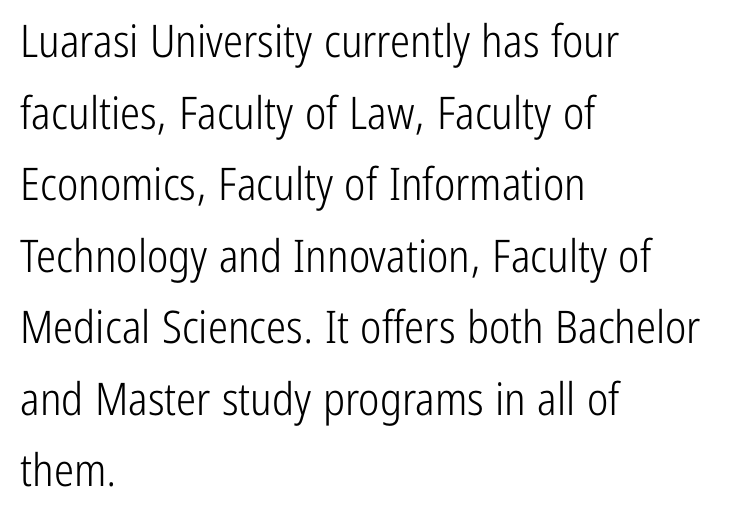
Q: Is the text bold? A: No.
Q: Is the text italic (slanted)? A: No, it is upright.
Q: Is the typeface a serif or a sans-serif typeface? A: Sans-serif.
Q: Is the text underlined? A: No.
Q: How is the paragraph aligned? A: Left-aligned.
Q: Is the spacing between letters normal or unusually wide? A: Normal.
Q: Is the spacing between lines tight, normal or loose? A: Normal.
Q: Width (condensed, normal, or wide)? A: Condensed.
Q: Stroke contrast? A: Low.
Q: x-height? A: Medium.
Q: Monospaced? A: No.
